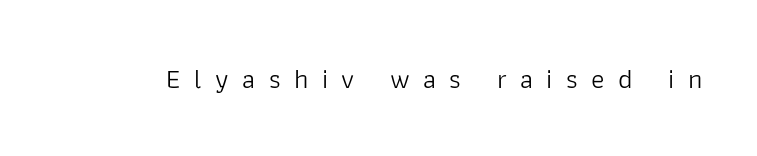
The image shows 28 px light sans-serif type, upright; set unusually wide letter spacing (+0.48 em), not underlined; low stroke contrast and a medium x-height.
